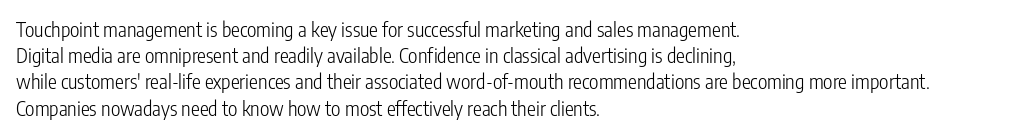
The image shows 20 px text type, upright; set left-aligned, normal line spacing (1.31x), normal letter spacing, not underlined.
